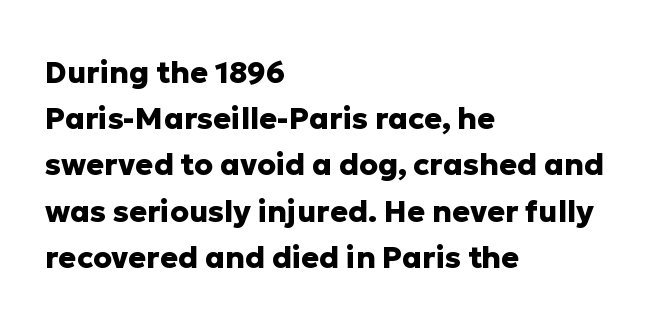
{"serif": "no", "italic": "no", "bold": "yes", "weight": "heavy", "width": "normal", "stroke_contrast": "low", "x_height": "medium", "monospaced": "no", "underline": "no", "align": "left", "line_spacing": "normal", "line_spacing_ratio": 1.54, "letter_spacing": "normal", "letter_spacing_em": 0.0, "glyph_px": 30}
